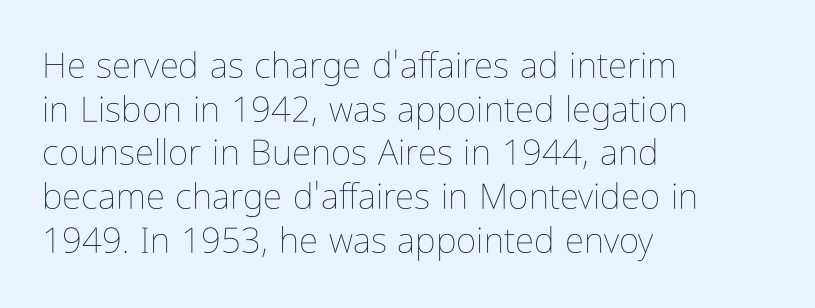
No italicization has been applied; the sample stays upright. Anything drawn beneath the words? Only blank space. All the whitespace from short lines collects on the right. Quick note: interline space is typical. Weight class: somewhere from thin through regular.
